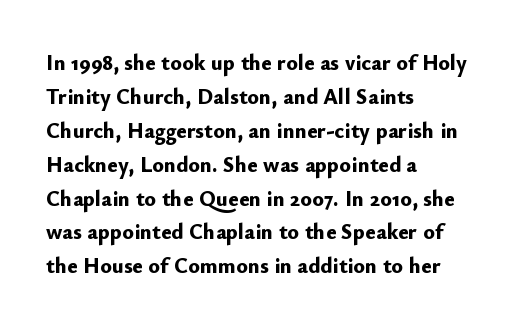
The lettering holds an erect, upright posture throughout. No word sits above an underline. Thick stems and heavy bowls — unmistakably bold. How are the letters spaced? Ordinarily, with no added tracking. Line beginnings align vertically; line endings do not.
